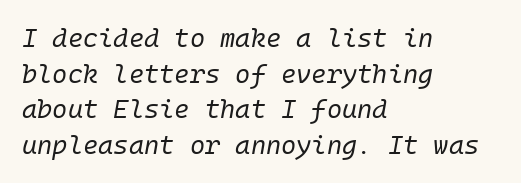
The letters look calm and open, with moderate or lighter stems. Each line starts at the same left margin while the right side varies. You could call the tracking neutral — neither tight nor loose. The string is rendered with underlining switched off. Yep, that's italic — everything's leaning.
